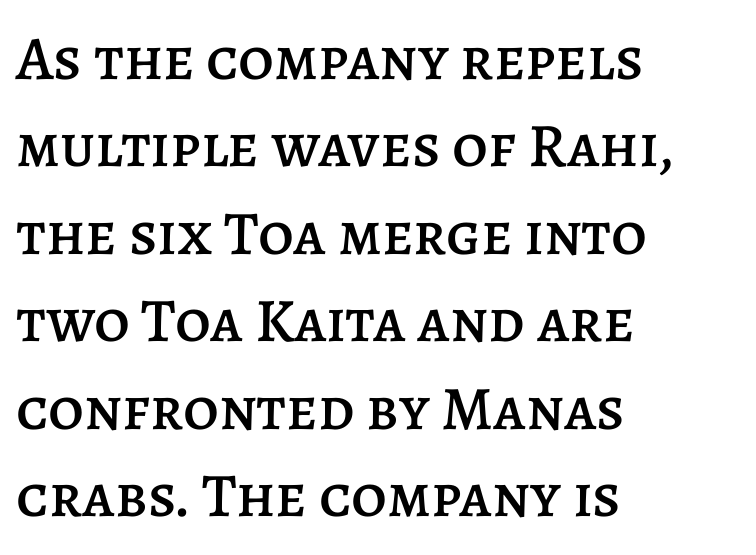
Q: Is the text italic (slanted)? A: No, it is upright.
Q: Is the text underlined? A: No.
Q: How is the paragraph aligned? A: Left-aligned.
Q: Is the spacing between letters normal or unusually wide? A: Normal.
Q: Is the spacing between lines tight, normal or loose? A: Normal.
Q: Width (condensed, normal, or wide)? A: Normal.
Q: Stroke contrast? A: Low.
Q: x-height? A: Large.
Q: Monospaced? A: No.
